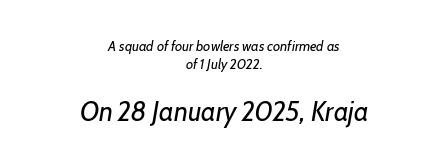
This rendering leaves character spacing at its baseline value. Larger block? The one below; the one above is distinctly smaller. Anything drawn beneath the words? Only blank space. Leftover space on each line is divided equally before and after the words. The glyphs look as if they've been sheared to an angle. Compared with typical paragraphs, the rows here are spaced about the same.
